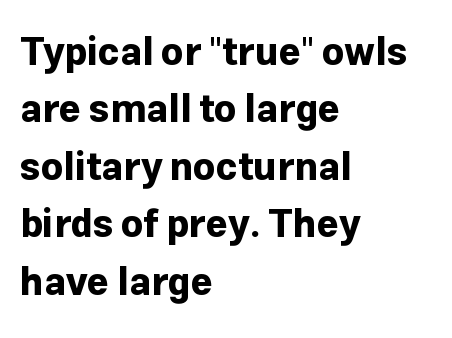
Q: Is the text bold? A: Yes.
Q: Is the text italic (slanted)? A: No, it is upright.
Q: Is the typeface a serif or a sans-serif typeface? A: Sans-serif.
Q: Is the text underlined? A: No.
Q: How is the paragraph aligned? A: Left-aligned.
Q: Is the spacing between letters normal or unusually wide? A: Normal.
Q: Is the spacing between lines tight, normal or loose? A: Normal.
Q: Width (condensed, normal, or wide)? A: Normal.
Q: Stroke contrast? A: Low.
Q: x-height? A: Medium.
Q: Monospaced? A: No.
